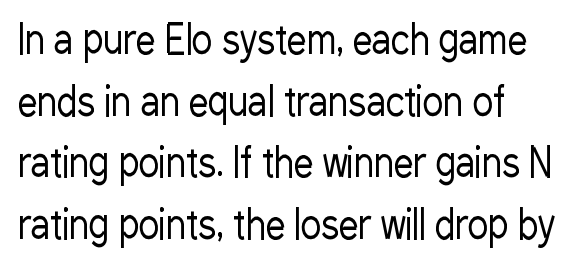
The image shows 39 px regular-weight, condensed sans-serif type, upright; set left-aligned, normal line spacing (1.58x), normal letter spacing, not underlined; low stroke contrast and a medium x-height.
